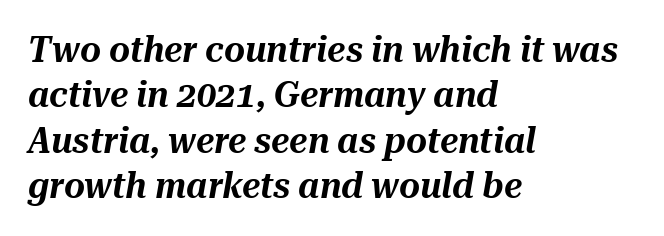
The image shows 36 px text type, italic (leaning right); set left-aligned, normal line spacing (1.26x), normal letter spacing, not underlined; medium stroke contrast and a medium x-height.
